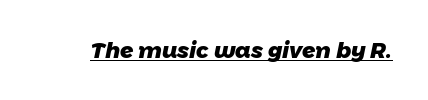
{"bold": "yes", "underline": "yes", "letter_spacing": "normal", "letter_spacing_em": 0.0, "glyph_px": 22}
